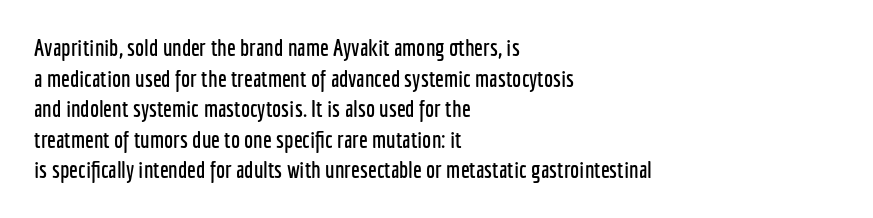
A typesetter would call this leading conventional body-copy spacing. No italicization has been applied; the sample stays upright. Tracking value appears to be zero — textbook default spacing. Short and long lines alike share a common starting point at left. Decoration check: the copy has no underline.
